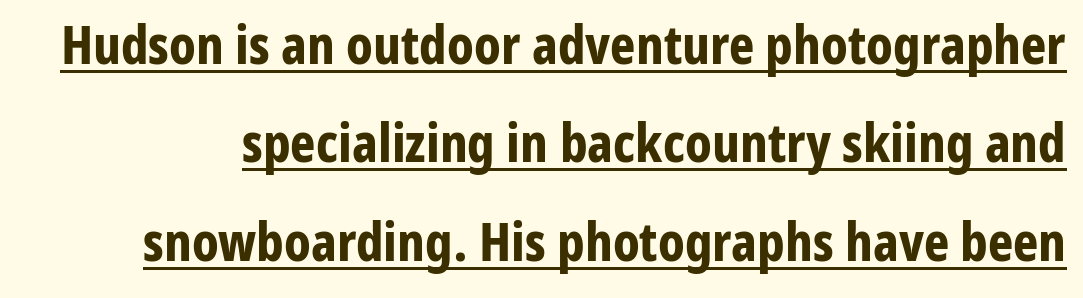
Is this a fixed-width face? No — the glyphs have proportional, varying widths. Posture: vertical. Strokes here are thick enough to call this a true bold. The letterforms sit shoulder to shoulder at normal distance. Descenders here cross a horizontal rule under the line. Check where the strokes stop: nothing finishes them off — pure sans.
